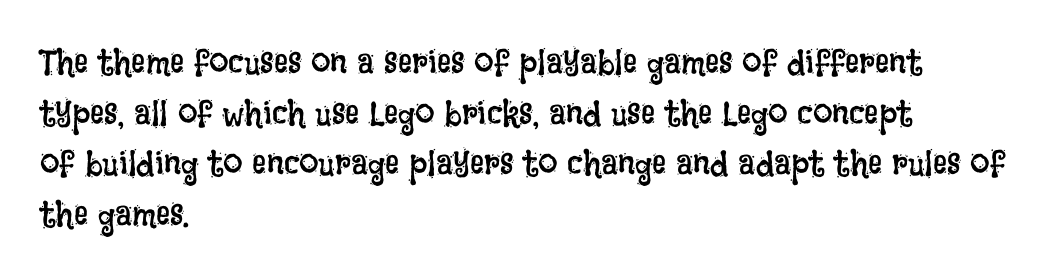
Glyph-to-glyph distance matches everyday printed text. Style check: upright. The designer left line spacing at the default. Notice how the passage keeps a crisp vertical edge on the left only. Weight: in the light-to-regular range.
